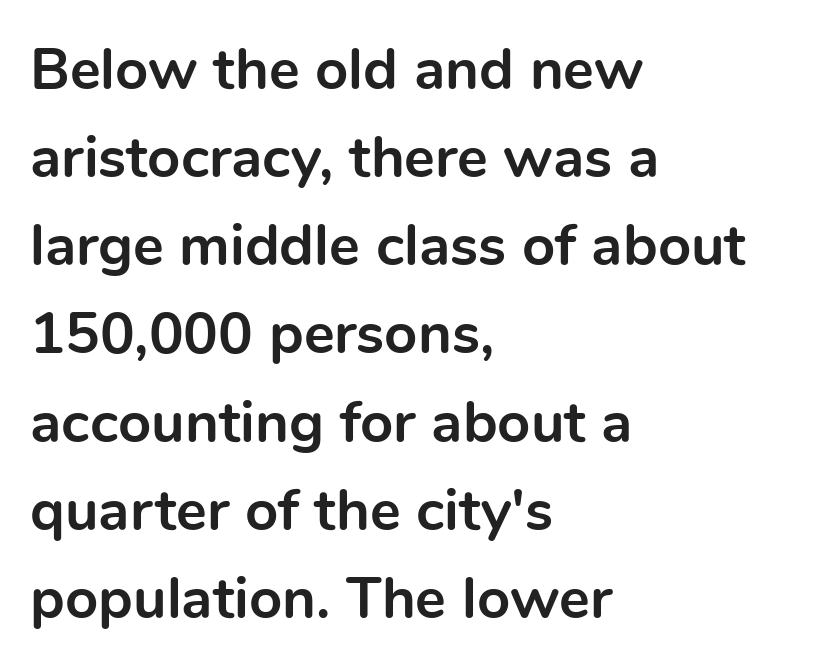
{"serif": "no", "italic": "no", "bold": "yes", "weight": "bold", "width": "normal", "x_height": "medium", "monospaced": "no", "underline": "no", "align": "left", "line_spacing": "normal", "line_spacing_ratio": 1.52, "letter_spacing": "normal", "letter_spacing_em": 0.0, "glyph_px": 58}
